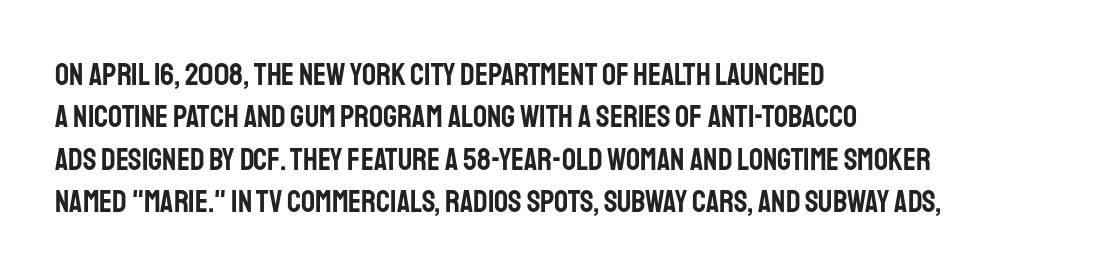
{"serif": "no", "italic": "no", "width": "condensed", "stroke_contrast": "low", "x_height": "large", "monospaced": "no", "underline": "no", "align": "left", "line_spacing": "normal", "line_spacing_ratio": 1.37, "letter_spacing": "normal", "letter_spacing_em": 0.0, "glyph_px": 31}
